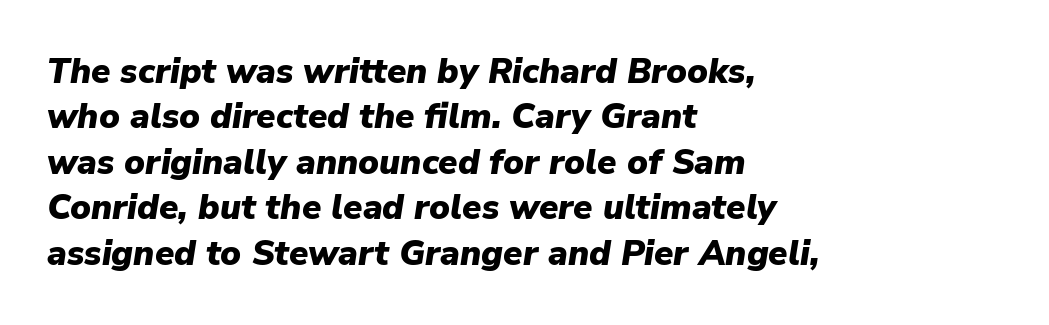
Q: Is the text bold? A: Yes.
Q: Is the text italic (slanted)? A: Yes, it leans right by about 9 degrees.
Q: Is the text underlined? A: No.
Q: How is the paragraph aligned? A: Left-aligned.
Q: Is the spacing between letters normal or unusually wide? A: Normal.
Q: Is the spacing between lines tight, normal or loose? A: Normal.
Q: Width (condensed, normal, or wide)? A: Normal.
Q: Stroke contrast? A: Low.
Q: x-height? A: Medium.
Q: Monospaced? A: No.
